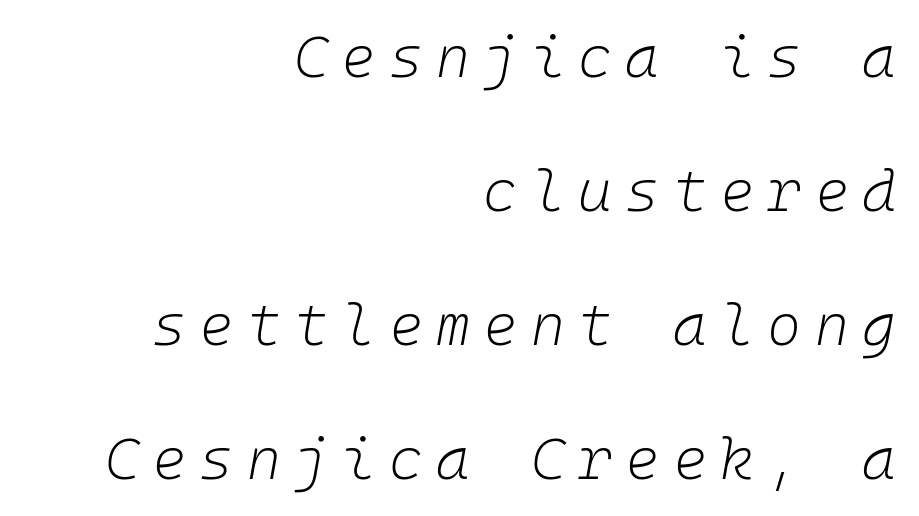
{"italic": "yes", "lean": "right", "slant_degrees": 10, "bold": "no", "weight": "light", "width": "normal", "stroke_contrast": "low", "x_height": "medium", "underline": "no", "align": "right", "line_spacing": "loose", "line_spacing_ratio": 2.31, "letter_spacing": "wide", "letter_spacing_em": 0.23, "glyph_px": 58}
